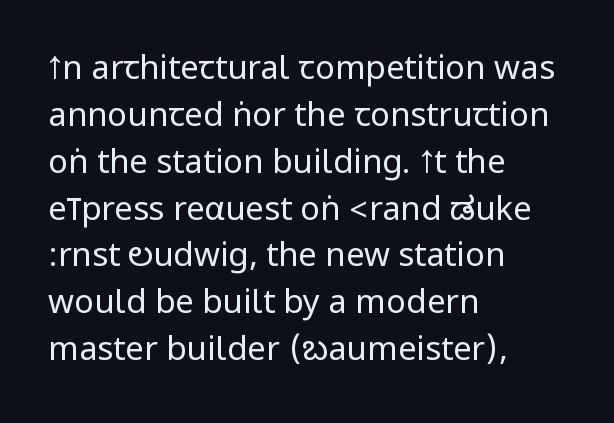
Q: Is the text bold? A: No.
Q: Is the text italic (slanted)? A: No, it is upright.
Q: Is the typeface a serif or a sans-serif typeface? A: Sans-serif.
Q: Is the text underlined? A: No.
Q: How is the paragraph aligned? A: Left-aligned.
Q: Is the spacing between letters normal or unusually wide? A: Normal.
Q: Is the spacing between lines tight, normal or loose? A: Normal.
Q: Width (condensed, normal, or wide)? A: Condensed.
Q: Stroke contrast? A: Low.
